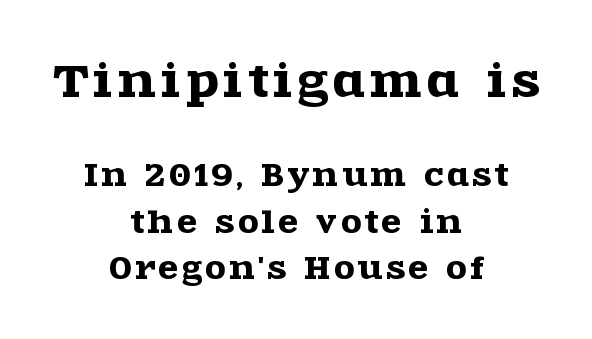
The image shows 43 px wide serif type, upright; set centered, normal line spacing (1.6x), not underlined; the first (top) block is 1.48x larger; a large x-height.
